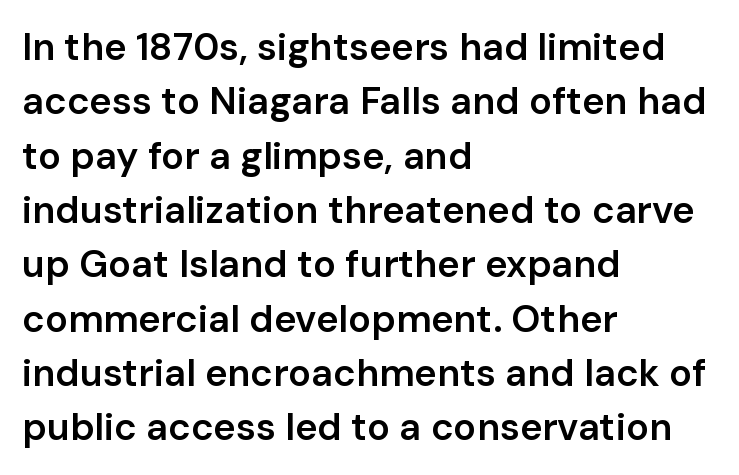
To sum up the face: it is a sans, with no serifs. Horizontal bands of white between lines are of average thickness. The font is running at a semibold setting, under full bold. No word sits above an underline. The typesetter chose a ragged-right arrangement here.
